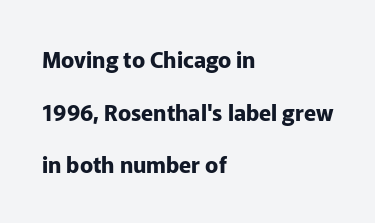
Q: Is the text bold? A: Yes.
Q: Is the text italic (slanted)? A: No, it is upright.
Q: Is the text underlined? A: No.
Q: How is the paragraph aligned? A: Left-aligned.
Q: Is the spacing between letters normal or unusually wide? A: Normal.
Q: Is the spacing between lines tight, normal or loose? A: Loose.
